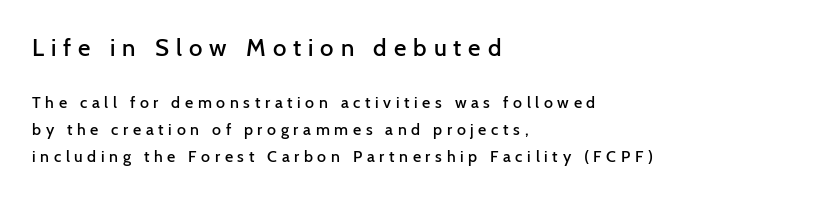
Typesetter's note — upper block bumped up in size, lower block left smaller. Quick note: interline space is typical. These lines are set flush left with a ragged right edge. The gap between lines stays unmarked. A typesetter would mark this as roman, not italic. Typographic density is moderately raised because the face is semibold.
